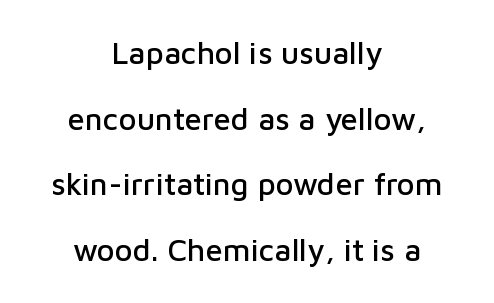
{"serif": "no", "italic": "no", "width": "normal", "stroke_contrast": "low", "x_height": "medium", "monospaced": "no", "underline": "no", "align": "center", "line_spacing": "loose", "line_spacing_ratio": 2.12, "letter_spacing": "normal", "letter_spacing_em": 0.0, "glyph_px": 31}
